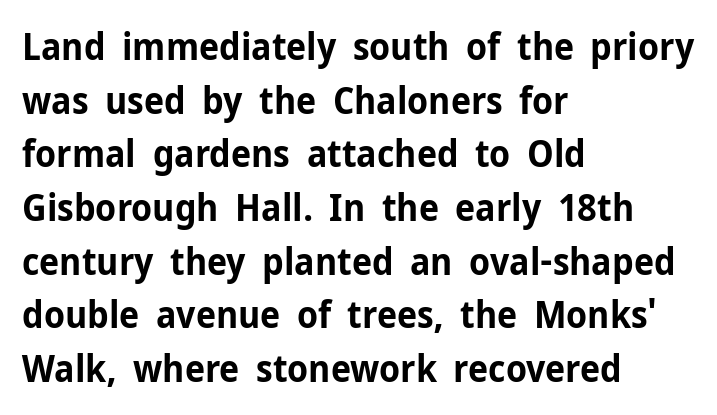
You can tell from the bare stems that sans-serif type was used. Italic: no, the glyphs are upright roman. A dark, heavy texture on the line: the type is bold. Think of a printed novel: that variable character pitch is what you see here. Notice how the passage keeps a crisp vertical edge on the left only. Honestly, the letter spacing is just normal — you wouldn't notice it.
